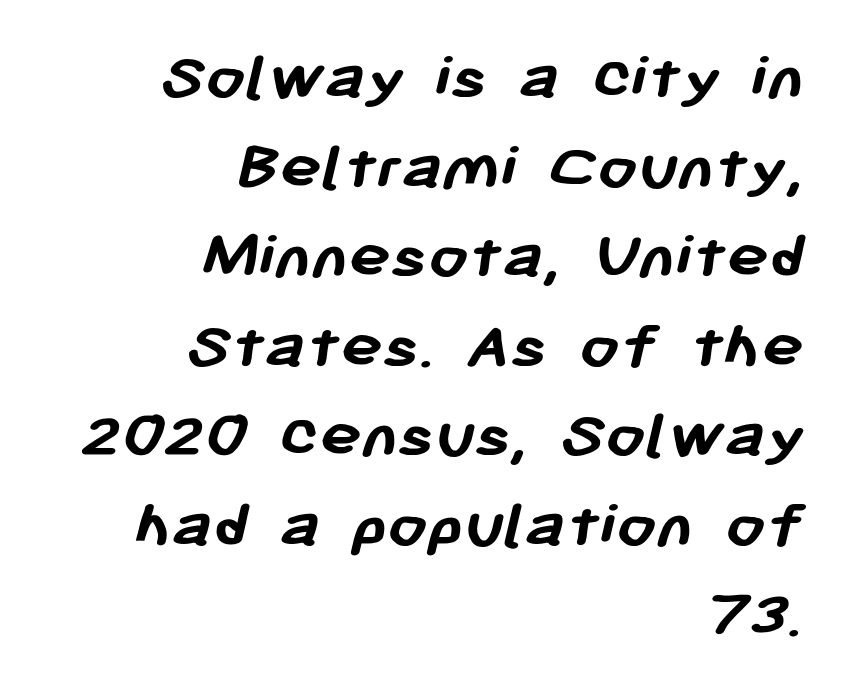
What stands out about the letter spacing? Nothing — it is the standard amount. Leftover space on each line is placed entirely before the opening word. The typesetting leans heavy: a genuine bold. Descenders hang freely into open space. The letters advance in unequal steps, a hallmark of proportional type.
